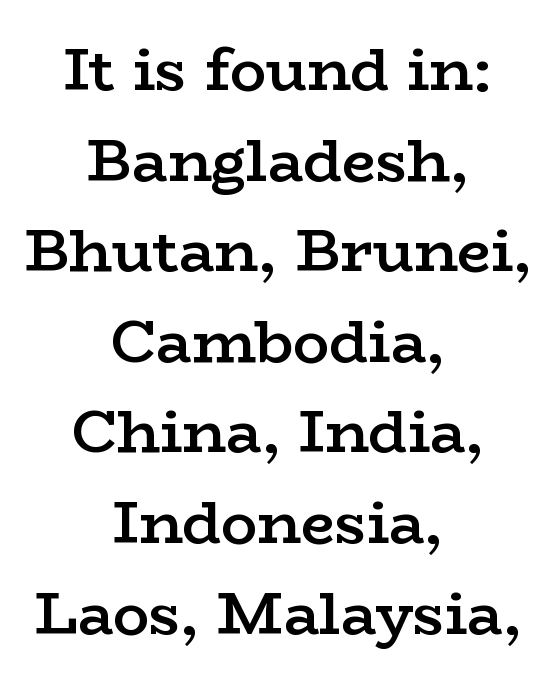
The image shows 60 px semibold, wide serif type, upright; set centered, normal line spacing (1.51x), normal letter spacing, not underlined; low stroke contrast and a medium x-height.
